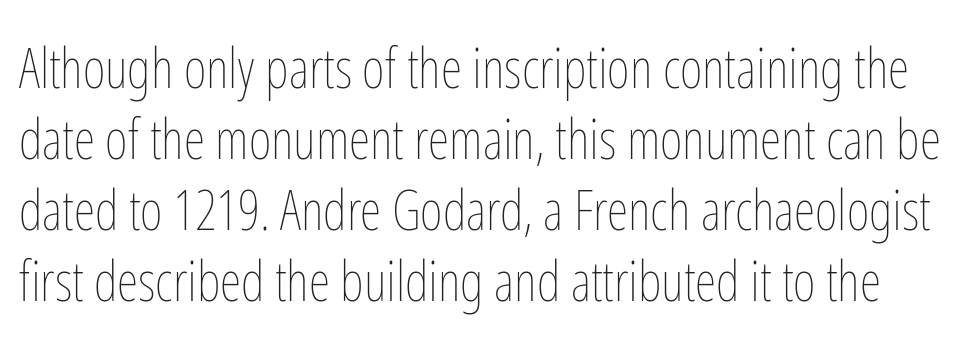
The image shows 55 px thin, condensed type, upright; set normal line spacing (1.29x), normal letter spacing, not underlined; low stroke contrast and a medium x-height.
